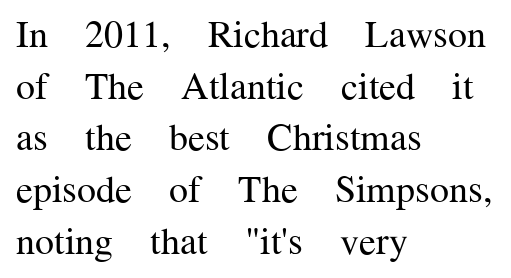
Q: Is the text bold? A: No.
Q: Is the text italic (slanted)? A: No, it is upright.
Q: Is the typeface a serif or a sans-serif typeface? A: Serif.
Q: Is the text underlined? A: No.
Q: How is the paragraph aligned? A: Left-aligned.
Q: Is the spacing between letters normal or unusually wide? A: Normal.
Q: Is the spacing between lines tight, normal or loose? A: Normal.
Q: Width (condensed, normal, or wide)? A: Normal.
Q: Stroke contrast? A: Medium.
Q: x-height? A: Medium.
Q: Monospaced? A: No.
